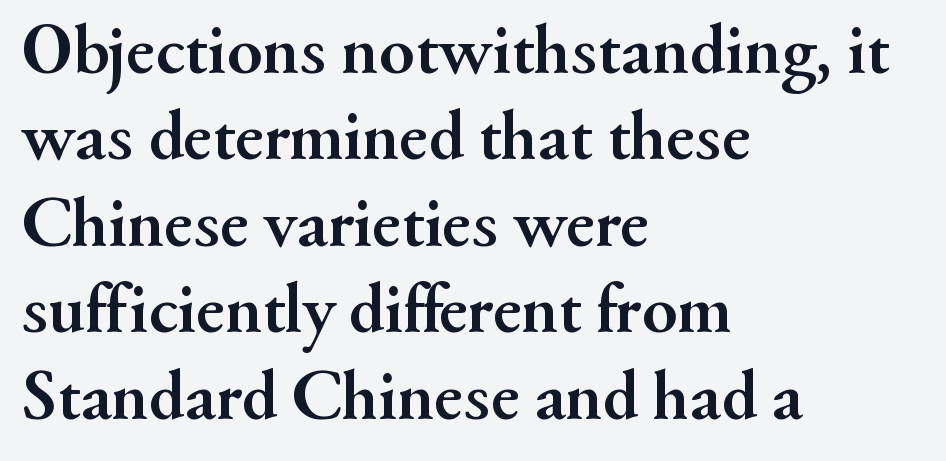
{"serif": "yes", "italic": "no", "bold": "yes", "weight": "semibold", "width": "normal", "stroke_contrast": "medium", "x_height": "small", "monospaced": "no", "underline": "no", "align": "left", "line_spacing_ratio": 1.2, "letter_spacing": "normal", "letter_spacing_em": 0.0, "glyph_px": 72}
